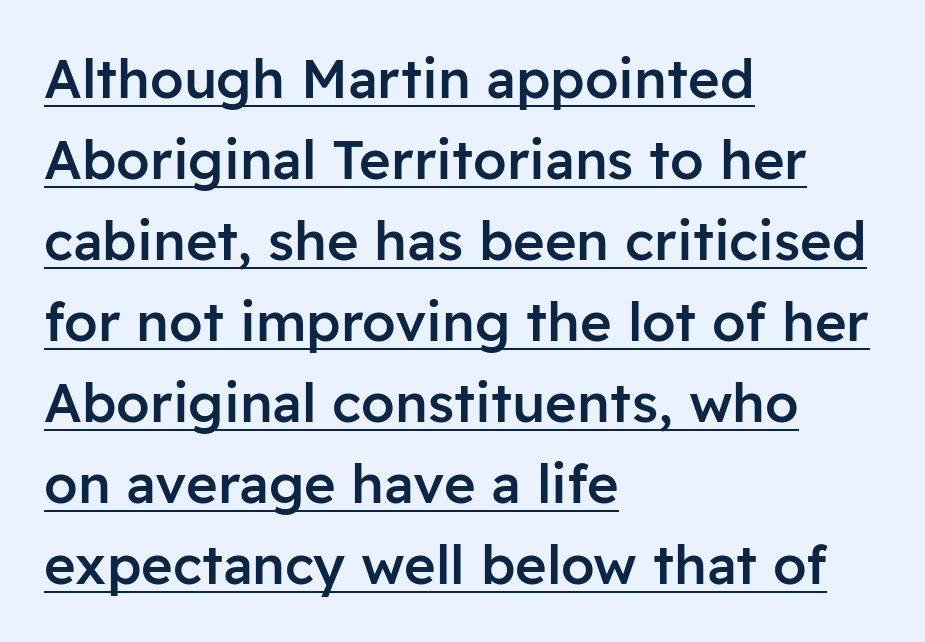
Every word sits above its own underline. Notice how the passage keeps a crisp vertical edge on the left only. Stroke thickness is moderately raised; the sample reads as semibold. The type family on display is of the sans-serif kind. Summary of vertical rhythm: regular, with standard interline spacing.
